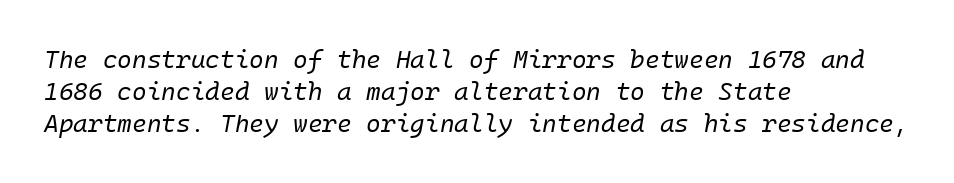
The image shows 25 px text type, italic (leaning right); set left-aligned, normal line spacing (1.29x), normal letter spacing, not underlined.
